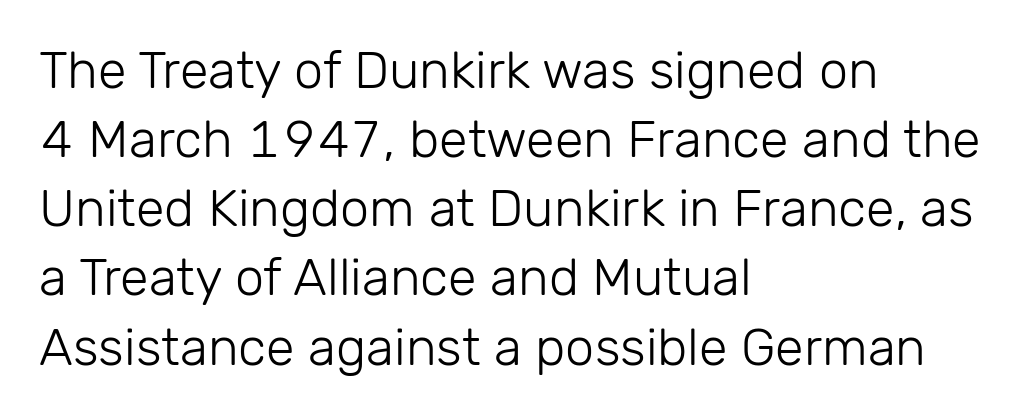
{"serif": "no", "italic": "no", "bold": "no", "weight": "light", "width": "normal", "stroke_contrast": "low", "x_height": "medium", "monospaced": "no", "underline": "no", "align": "left", "line_spacing": "normal", "line_spacing_ratio": 1.33, "letter_spacing": "normal", "letter_spacing_em": 0.0, "glyph_px": 52}
